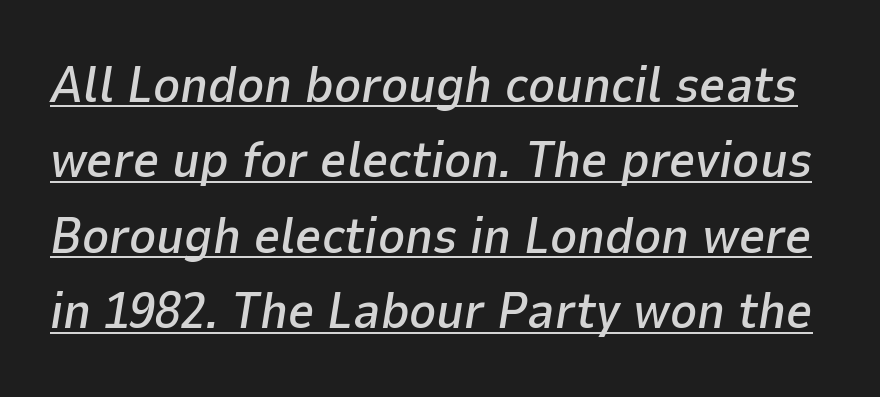
{"italic": "yes", "lean": "right", "slant_degrees": 9, "width": "normal", "stroke_contrast": "low", "x_height": "medium", "monospaced": "no", "underline": "yes", "line_spacing": "normal", "line_spacing_ratio": 1.48, "letter_spacing": "normal", "letter_spacing_em": 0.0, "glyph_px": 51}
